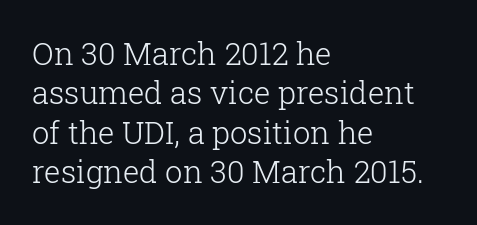
Q: Is the text bold? A: No.
Q: Is the text italic (slanted)? A: No, it is upright.
Q: Is the typeface a serif or a sans-serif typeface? A: Serif.
Q: Is the text underlined? A: No.
Q: How is the paragraph aligned? A: Left-aligned.
Q: Is the spacing between letters normal or unusually wide? A: Normal.
Q: Is the spacing between lines tight, normal or loose? A: Normal.
Q: Width (condensed, normal, or wide)? A: Normal.
Q: Stroke contrast? A: Low.
Q: x-height? A: Medium.
Q: Monospaced? A: No.
